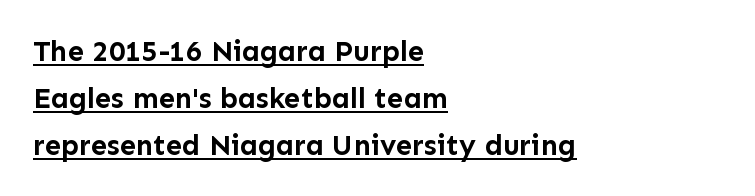
Q: Is the text bold? A: Yes.
Q: Is the text italic (slanted)? A: No, it is upright.
Q: Is the typeface a serif or a sans-serif typeface? A: Sans-serif.
Q: Is the text underlined? A: Yes.
Q: How is the paragraph aligned? A: Left-aligned.
Q: Is the spacing between letters normal or unusually wide? A: Normal.
Q: Is the spacing between lines tight, normal or loose? A: Normal.
Q: Width (condensed, normal, or wide)? A: Normal.
Q: Stroke contrast? A: Low.
Q: x-height? A: Medium.
Q: Monospaced? A: No.
